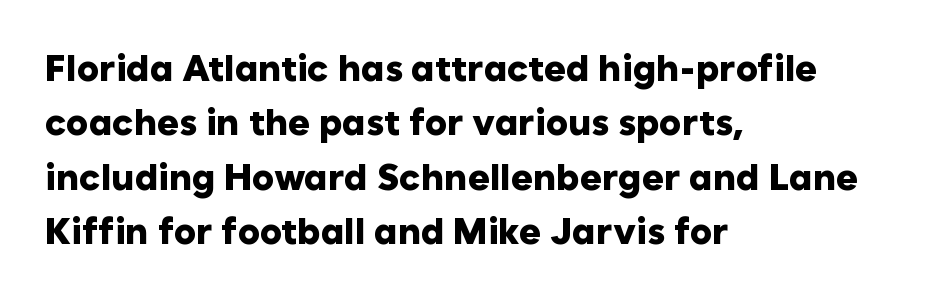
{"serif": "no", "italic": "no", "bold": "yes", "weight": "heavy", "width": "normal", "stroke_contrast": "low", "x_height": "medium", "monospaced": "no", "underline": "no", "align": "left", "line_spacing": "normal", "line_spacing_ratio": 1.47, "letter_spacing": "normal", "letter_spacing_em": 0.0, "glyph_px": 37}
